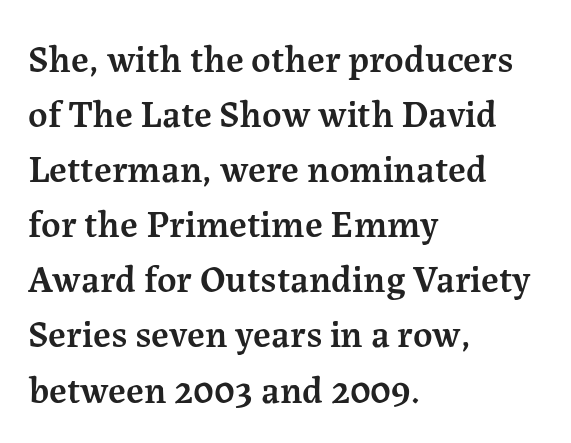
{"serif": "yes", "italic": "no", "bold": "semi", "weight": "semibold", "width": "normal", "stroke_contrast": "medium", "x_height": "medium", "monospaced": "no", "underline": "no", "align": "left", "line_spacing": "normal", "line_spacing_ratio": 1.45, "letter_spacing": "normal", "letter_spacing_em": 0.0, "glyph_px": 38}
